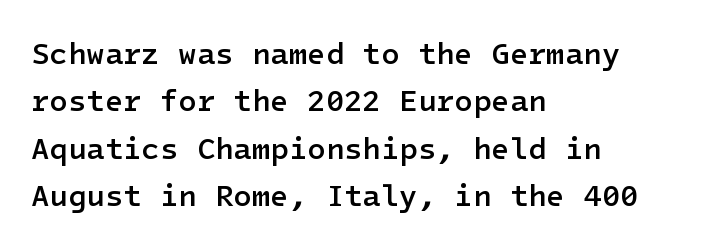
{"serif": "no", "italic": "no", "bold": "semi", "weight": "semibold", "width": "normal", "stroke_contrast": "low", "x_height": "medium", "underline": "no", "align": "left", "line_spacing": "normal", "line_spacing_ratio": 1.58, "letter_spacing": "normal", "letter_spacing_em": 0.0, "glyph_px": 30}
